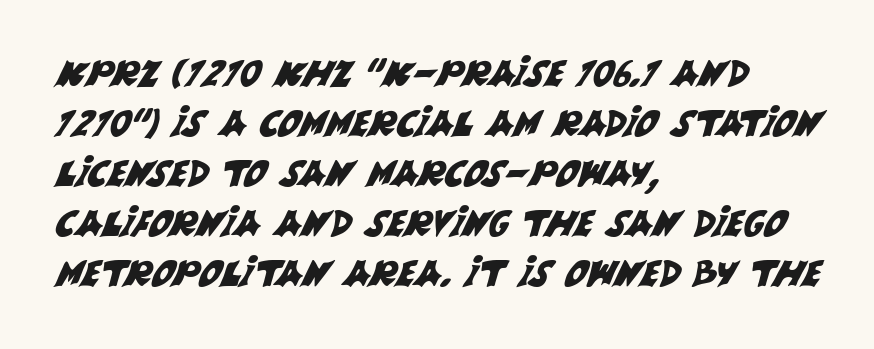
The image shows 36 px sans-serif type; set left-aligned, normal line spacing (1.39x), normal letter spacing, not underlined; medium stroke contrast and a large x-height.
